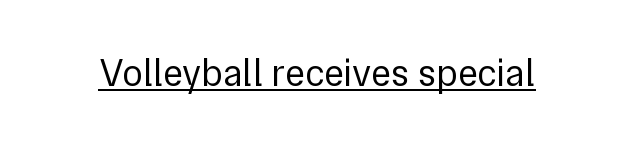
Think of a printed novel: that variable character pitch is what you see here. Italic: no, the glyphs are upright roman. Descenders here cross a horizontal rule under the line. Think standard paragraph weight, or any step lighter than that.
